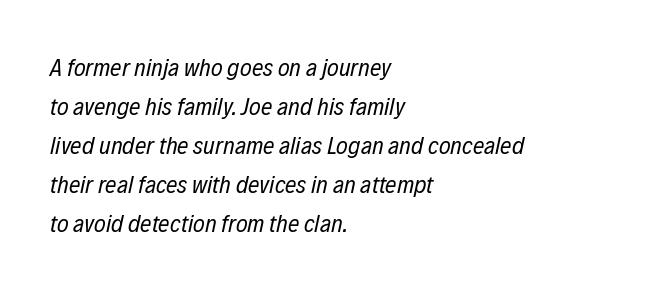
The image shows 25 px text type, italic (leaning right); set left-aligned, normal line spacing (1.56x), normal letter spacing, not underlined.
